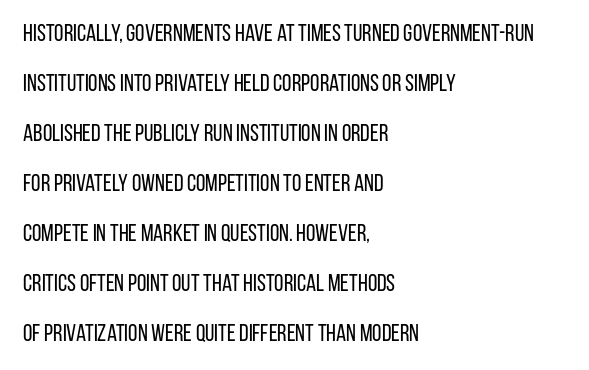
{"italic": "no", "bold": "no", "underline": "no", "align": "left", "line_spacing": "loose", "line_spacing_ratio": 2.08, "letter_spacing": "normal", "letter_spacing_em": 0.0, "glyph_px": 24}
